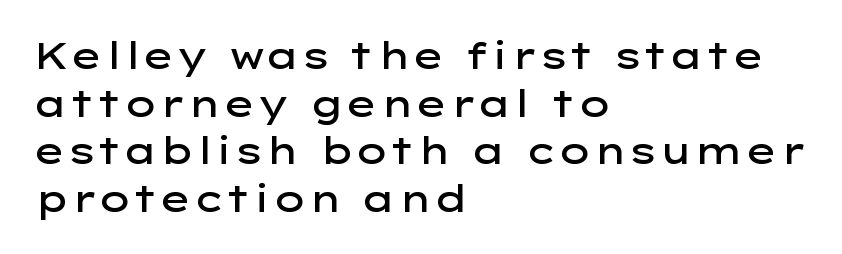
The image shows 36 px semibold, wide sans-serif type, upright; set left-aligned, normal line spacing (1.32x), normal letter spacing, not underlined; low stroke contrast and a medium x-height.
